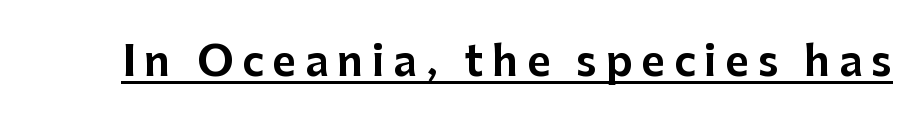
Q: Is the text italic (slanted)? A: No, it is upright.
Q: Is the typeface a serif or a sans-serif typeface? A: Sans-serif.
Q: Is the text underlined? A: Yes.
Q: Is the spacing between letters normal or unusually wide? A: Unusually wide.
Q: Width (condensed, normal, or wide)? A: Normal.
Q: Stroke contrast? A: Low.
Q: x-height? A: Medium.
Q: Monospaced? A: No.
